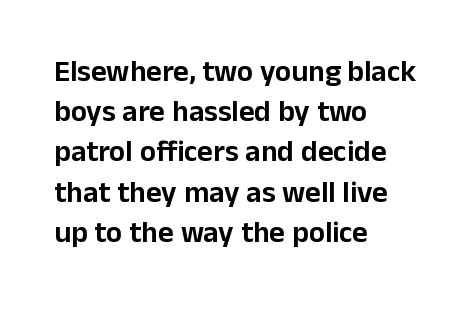
The image shows 30 px sans-serif type, upright; set left-aligned, normal line spacing (1.34x), normal letter spacing, not underlined; low stroke contrast and a medium x-height.
